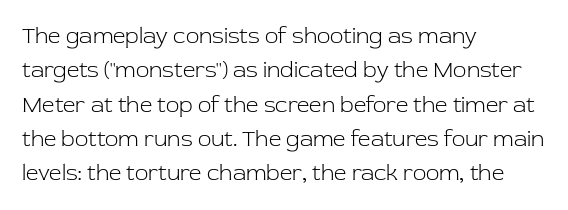
Q: Is the text bold? A: No.
Q: Is the text italic (slanted)? A: No, it is upright.
Q: Is the text underlined? A: No.
Q: How is the paragraph aligned? A: Left-aligned.
Q: Is the spacing between letters normal or unusually wide? A: Normal.
Q: Is the spacing between lines tight, normal or loose? A: Normal.
